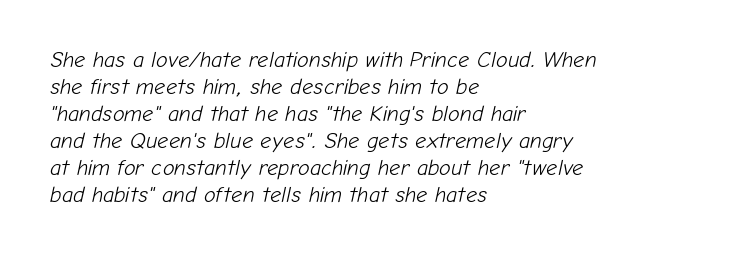
The image shows 22 px text type, italic (leaning right); set left-aligned, line spacing 1.23x, normal letter spacing, not underlined.
